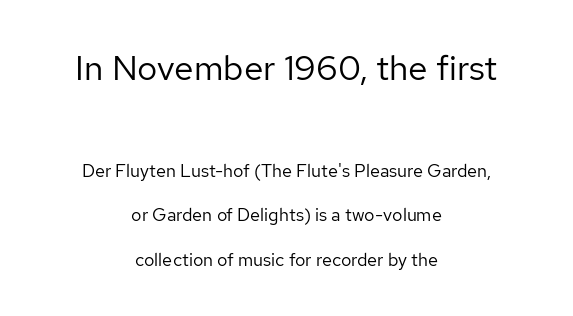
The lines in this sample share a center point and differ in where they start and stop. Character widths vary here, with narrow letters taking less room than wide ones. Letters have the restrained weight of plain body copy at most. Tracking value appears to be zero — textbook default spacing. Honestly, the rows look like they've been pulled way apart. Posture: vertical.
